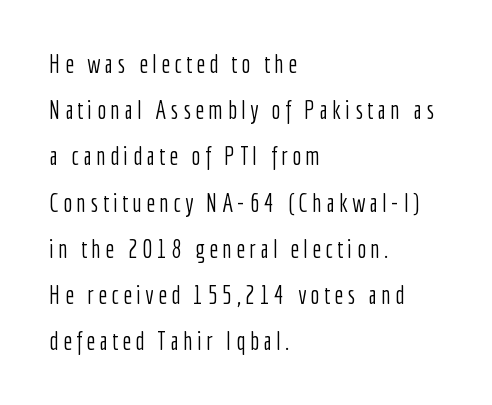
{"italic": "no", "bold": "no", "underline": "no", "align": "left", "line_spacing_ratio": 1.85, "glyph_px": 25}
